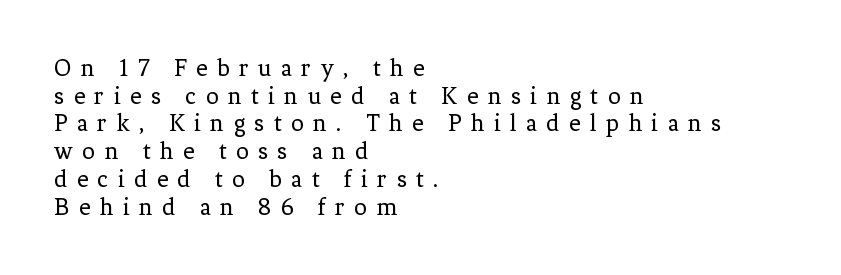
Q: Is the text bold? A: No.
Q: Is the text italic (slanted)? A: No, it is upright.
Q: Is the text underlined? A: No.
Q: How is the paragraph aligned? A: Left-aligned.
Q: Is the spacing between letters normal or unusually wide? A: Unusually wide.
Q: Is the spacing between lines tight, normal or loose? A: Tight.
